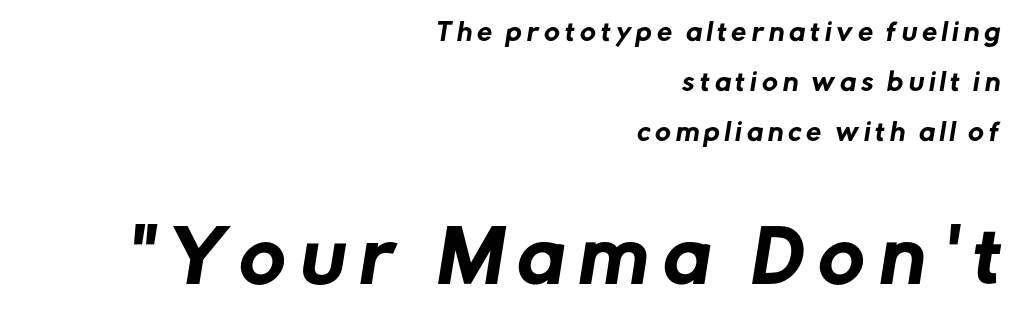
Leftover space on each line is placed entirely before the opening word. The string is rendered with underlining switched off. Loose tracking; the words dissolve into strings of separated letters. A typesetter would call this leading open, well beyond the default. Look at the glyph heights: the lower group is clearly the bigger setting.
